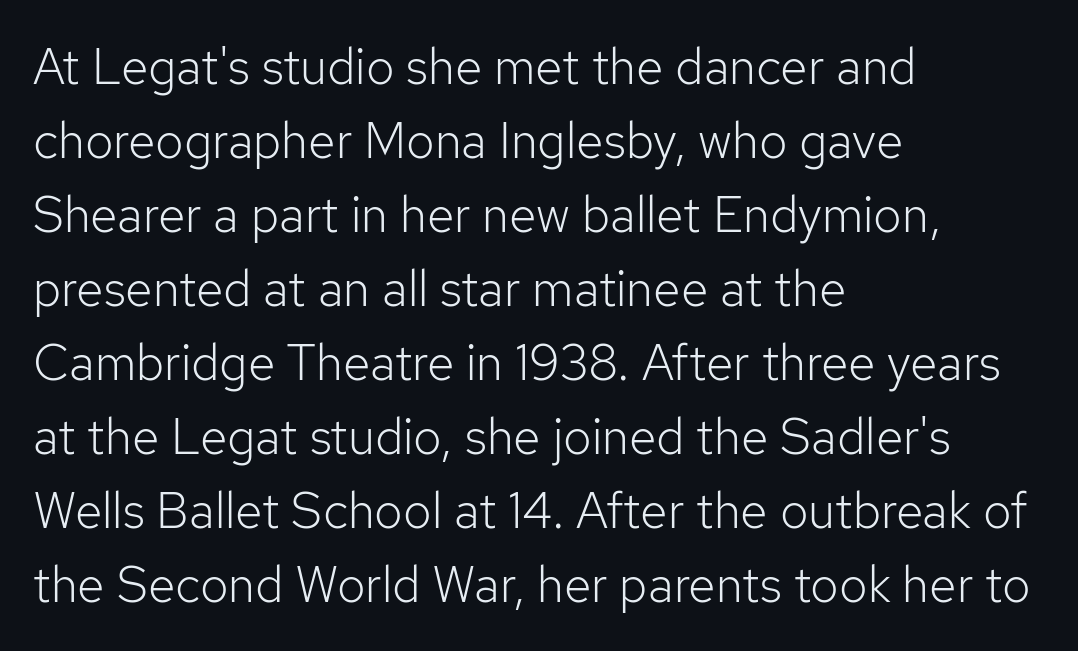
The image shows 50 px light sans-serif type, upright; set left-aligned, normal line spacing (1.48x), normal letter spacing, not underlined; low stroke contrast and a medium x-height.
